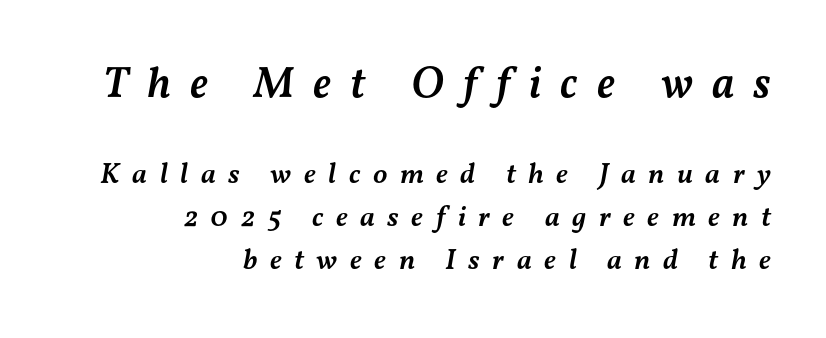
Q: Is the text bold? A: Semi-bold.
Q: Is the text italic (slanted)? A: Yes, it leans right by about 11 degrees.
Q: Is the text underlined? A: No.
Q: How is the paragraph aligned? A: Right-aligned.
Q: Is the spacing between letters normal or unusually wide? A: Unusually wide.
Q: Is the spacing between lines tight, normal or loose? A: Normal.
Q: Which block of text is set in a larger size, the first (top) or the second (bottom)? A: The first (top) one.
Q: Width (condensed, normal, or wide)? A: Normal.
Q: Stroke contrast? A: Medium.
Q: x-height? A: Medium.
Q: Monospaced? A: No.
